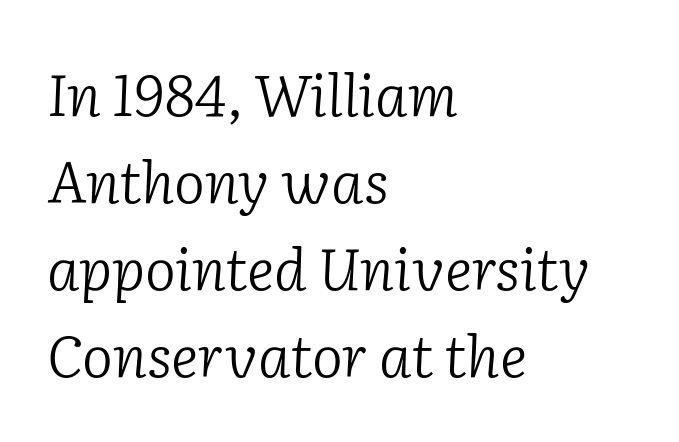
{"serif": "yes", "italic": "yes", "lean": "right", "slant_degrees": 2, "bold": "no", "weight": "light", "width": "normal", "stroke_contrast": "low", "x_height": "medium", "monospaced": "no", "underline": "no", "align": "left", "line_spacing": "normal", "line_spacing_ratio": 1.5, "letter_spacing": "normal", "letter_spacing_em": 0.0, "glyph_px": 58}
